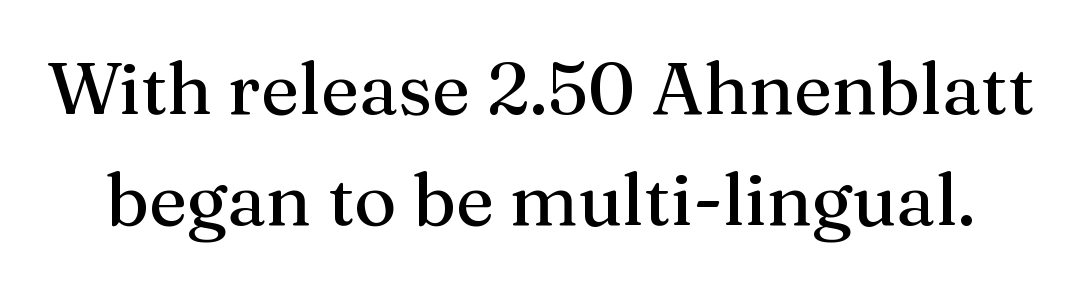
The image shows 73 px serif type, upright; set normal line spacing (1.52x), normal letter spacing, not underlined; medium stroke contrast and a medium x-height.
